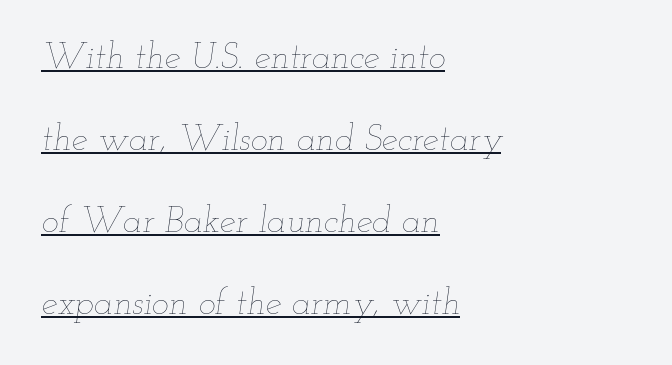
Alignment: flush left. The typography opts for an oblique posture over an upright one. The letterforms sit at book weight or below. Underlining? Definitely there.
